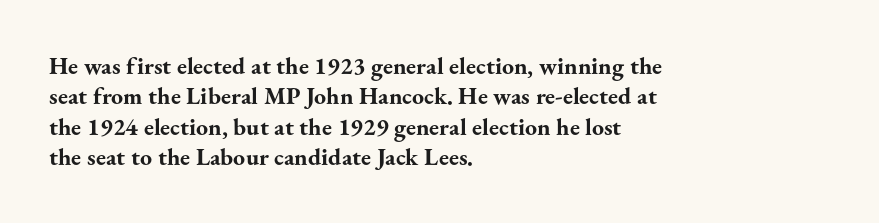
The image shows 24 px bold type, upright; set left-aligned, normal line spacing (1.27x), normal letter spacing, not underlined.
